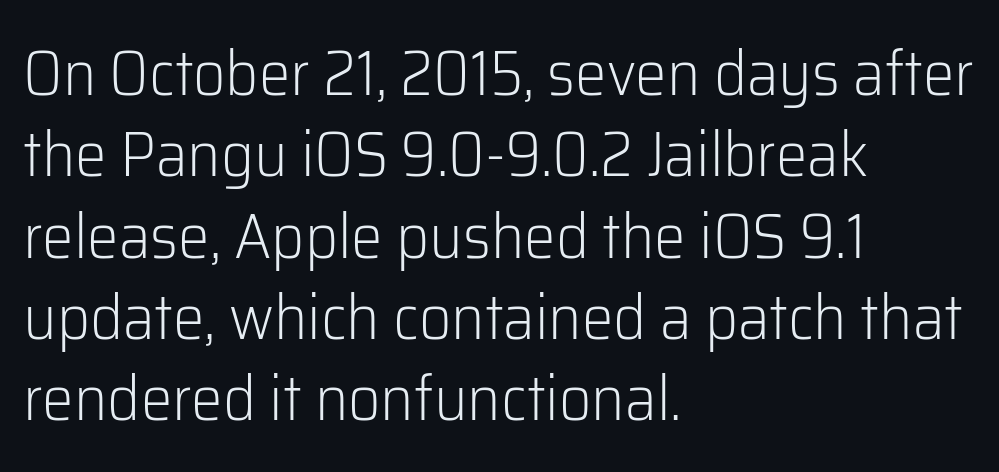
The image shows 63 px light sans-serif type, upright; set left-aligned, normal line spacing (1.29x), normal letter spacing, not underlined; low stroke contrast and a medium x-height.
